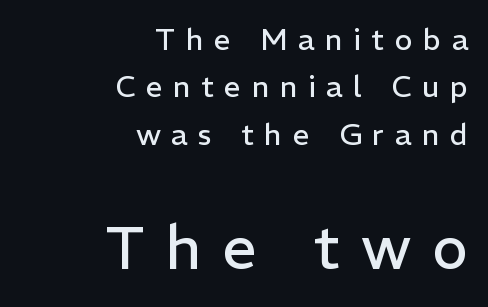
Each letter keeps its own natural width here, so spacing adapts to shape. The rendering uses a moderate line-height, typical for paragraphs. This is roman type, the default non-slanted kind. Letter spacing: wide. Size hierarchy here favors the trailing block over the leading one. The baseline area is clear.
